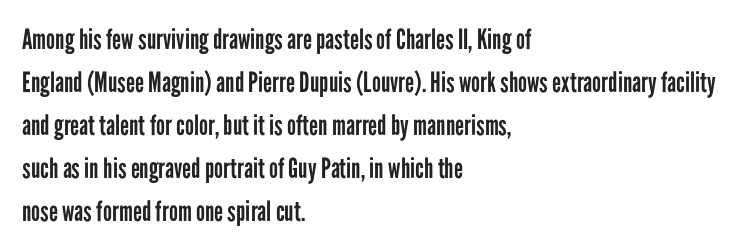
{"serif": "no", "italic": "no", "bold": "no", "weight": "regular", "width": "condensed", "stroke_contrast": "low", "x_height": "medium", "monospaced": "no", "underline": "no", "align": "left", "line_spacing": "normal", "line_spacing_ratio": 1.54, "letter_spacing": "normal", "letter_spacing_em": 0.0, "glyph_px": 28}
